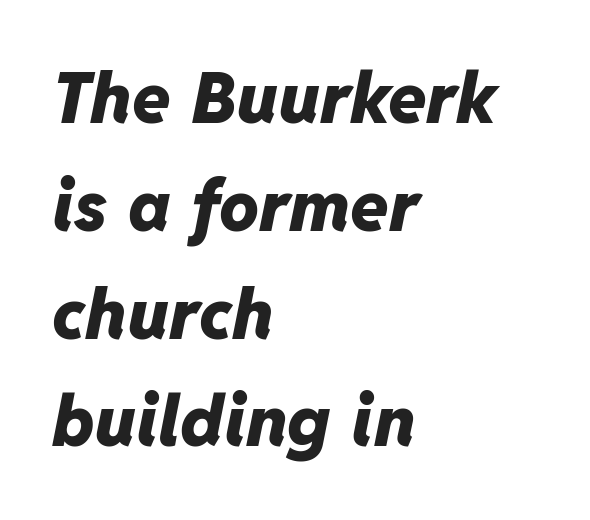
The image shows 70 px heavy type, italic (leaning right); set left-aligned, normal line spacing (1.54x), normal letter spacing, not underlined; low stroke contrast and a medium x-height.
